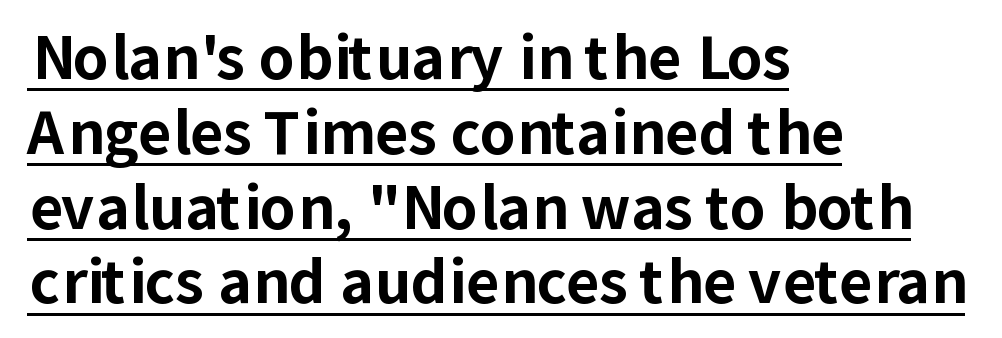
The image shows 58 px bold sans-serif type, upright; set left-aligned, normal line spacing (1.29x), normal letter spacing, underlined; low stroke contrast and a medium x-height.
